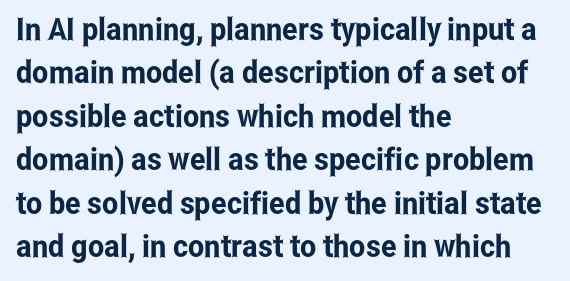
This sample uses plain, unmodified letter spacing. Posture: vertical. The passage shown stacks its lines at a standard gap. Line starts are locked; line ends wander. The characters display no serif detailing; their extremities are plain.
